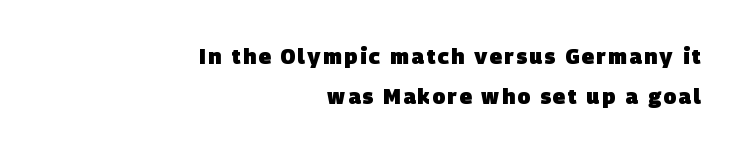
Q: Is the text bold? A: Yes.
Q: Is the text underlined? A: No.
Q: How is the paragraph aligned? A: Right-aligned.
